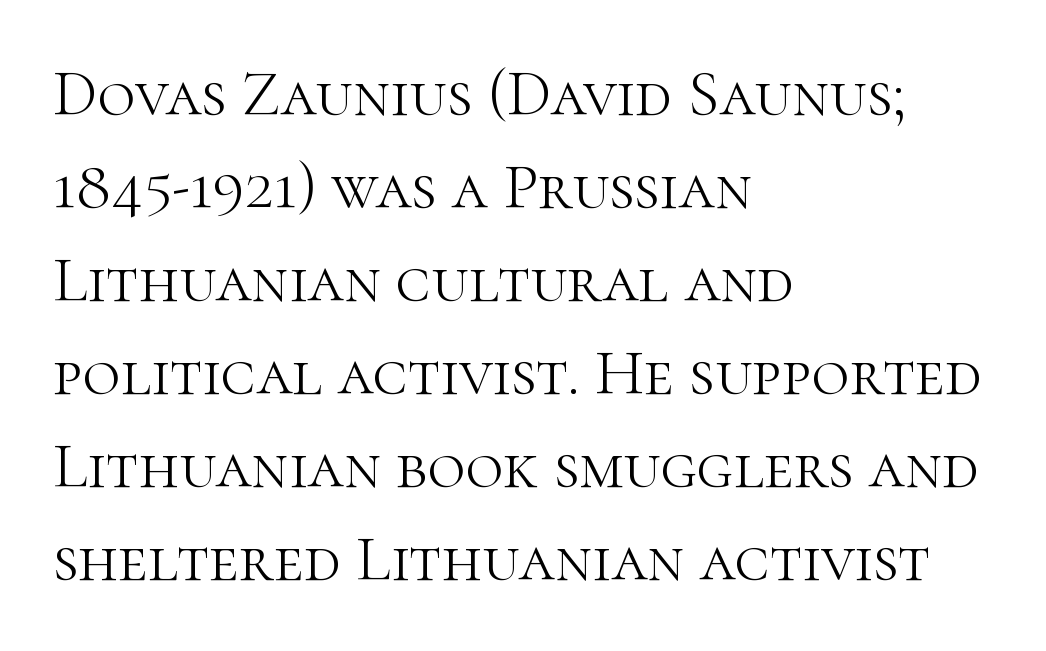
The image shows 65 px light serif type, upright; set left-aligned, normal line spacing (1.43x), normal letter spacing, not underlined; high stroke contrast and a medium x-height.
